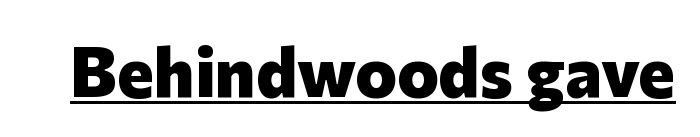
{"serif": "no", "italic": "no", "bold": "yes", "weight": "heavy", "width": "normal", "stroke_contrast": "low", "x_height": "medium", "monospaced": "no", "underline": "yes", "letter_spacing": "normal", "letter_spacing_em": 0.0, "glyph_px": 70}
